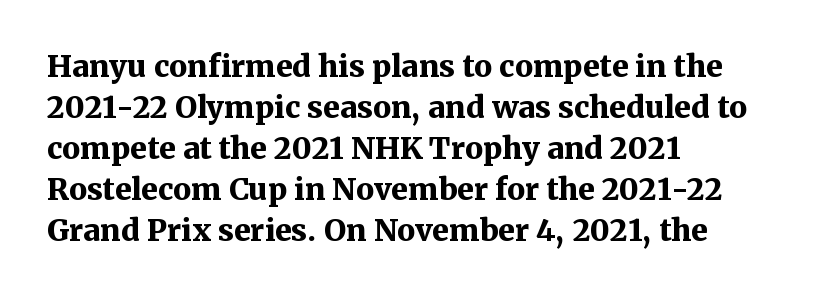
The image shows 30 px bold serif type, upright; set left-aligned, normal line spacing (1.37x), normal letter spacing, not underlined; medium stroke contrast and a medium x-height.
